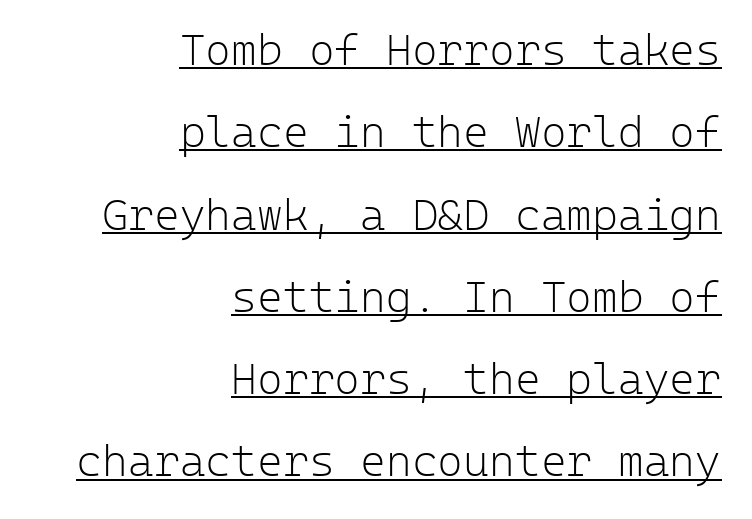
In CSS terms this would be text-align: right. Stems here are at most as thick as an everyday book face. You could count columns in this text — the font is strictly monospaced. I'd call this a sans setting — the letters go barefoot. No extra tracking has been applied to these lines.
